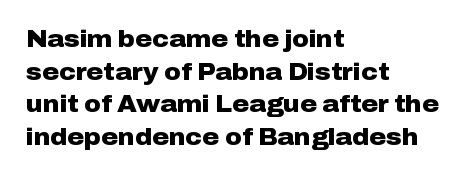
Q: Is the text bold? A: Yes.
Q: Is the text italic (slanted)? A: No, it is upright.
Q: Is the text underlined? A: No.
Q: How is the paragraph aligned? A: Left-aligned.
Q: Is the spacing between letters normal or unusually wide? A: Normal.
Q: Is the spacing between lines tight, normal or loose? A: Normal.
